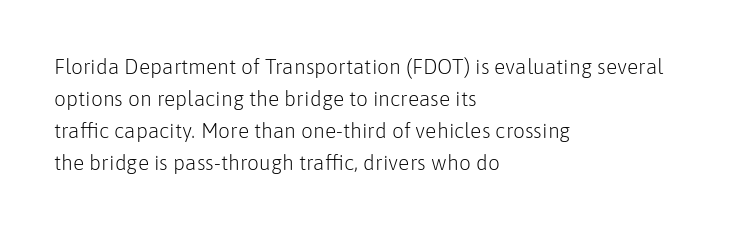
Q: Is the text bold? A: No.
Q: Is the text italic (slanted)? A: No, it is upright.
Q: Is the text underlined? A: No.
Q: How is the paragraph aligned? A: Left-aligned.
Q: Is the spacing between letters normal or unusually wide? A: Normal.
Q: Is the spacing between lines tight, normal or loose? A: Normal.
